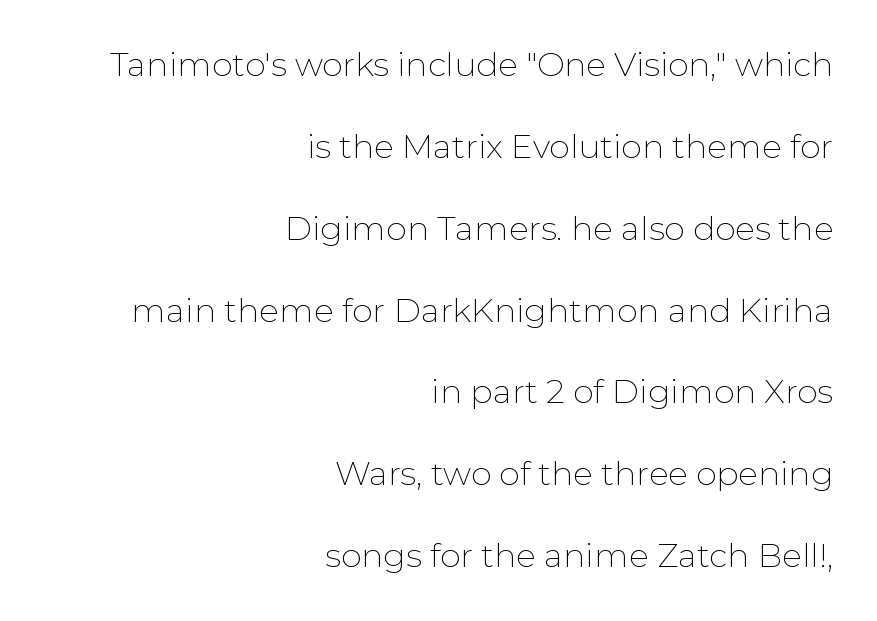
The image shows 33 px thin sans-serif type, upright; set right-aligned, loose line spacing (2.48x), normal letter spacing, not underlined; low stroke contrast and a medium x-height.
